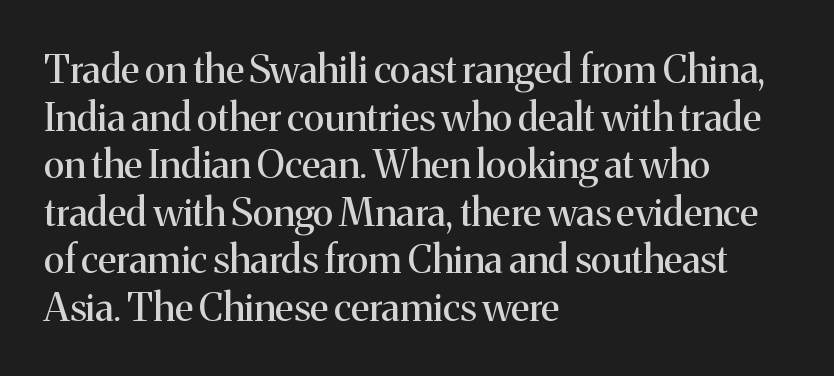
Q: Is the text bold? A: No.
Q: Is the text italic (slanted)? A: No, it is upright.
Q: Is the typeface a serif or a sans-serif typeface? A: Serif.
Q: Is the text underlined? A: No.
Q: How is the paragraph aligned? A: Left-aligned.
Q: Is the spacing between letters normal or unusually wide? A: Normal.
Q: Width (condensed, normal, or wide)? A: Normal.
Q: Stroke contrast? A: Medium.
Q: x-height? A: Medium.
Q: Monospaced? A: No.
